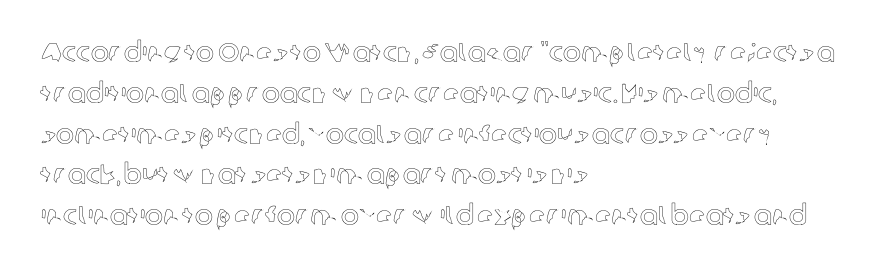
{"italic": "no", "underline": "no", "align": "left", "line_spacing": "normal", "line_spacing_ratio": 1.51, "letter_spacing": "normal", "letter_spacing_em": 0.0, "glyph_px": 27}
